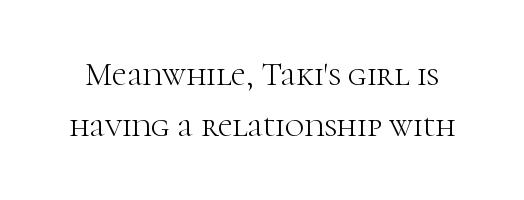
{"serif": "yes", "italic": "no", "bold": "no", "weight": "light", "width": "normal", "stroke_contrast": "high", "x_height": "medium", "monospaced": "no", "underline": "no", "line_spacing": "normal", "line_spacing_ratio": 1.54, "letter_spacing": "normal", "letter_spacing_em": 0.0, "glyph_px": 33}
